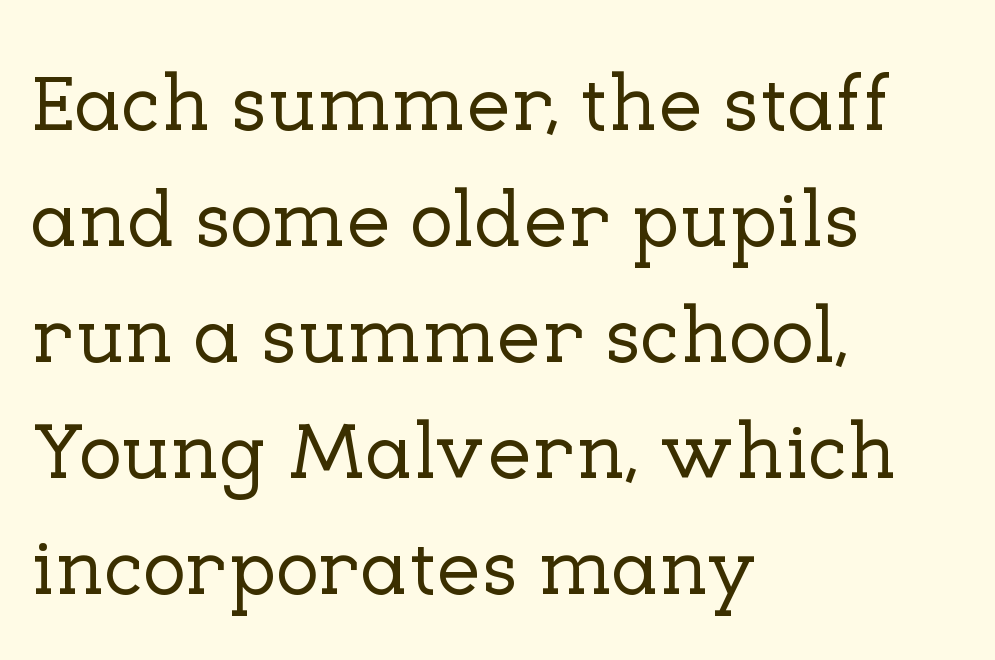
The rendering anchors every line to the left-hand side. Varying glyph widths throughout — classic text-font behaviour. A roman cut, with each character standing at attention. The tracking reads as untouched default to a designer's eye.
